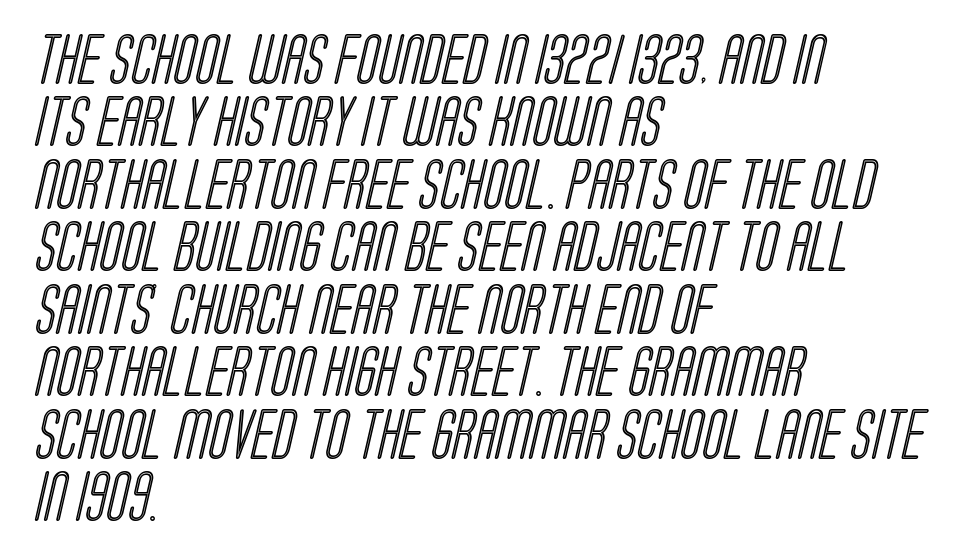
The image shows 50 px condensed type; set left-aligned, normal line spacing (1.25x), normal letter spacing, not underlined; a large x-height.
